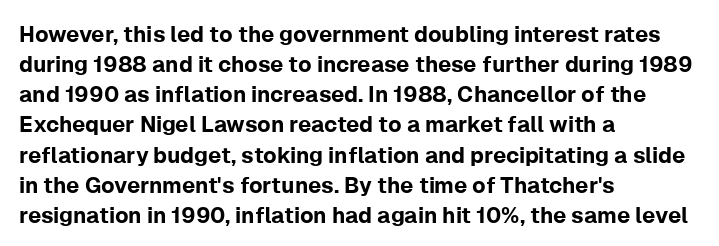
The lettering stays uniformly vertical, giving the passage a roman look. The text block is weighted toward the left margin, trailing off unevenly rightward. A typesetter would call this zero additional tracking. Evenly set lines give the paragraph a standard silhouette.
